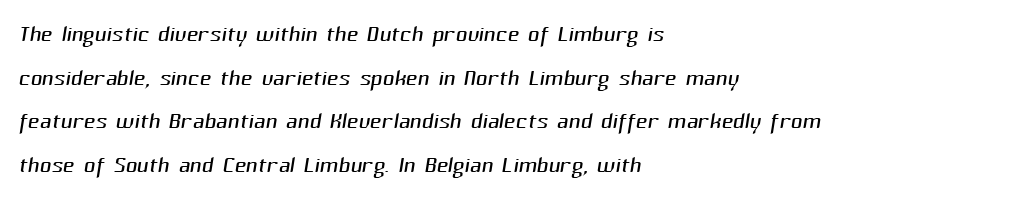
The passage shown is typed in a proportional face where columns would drift. The rendering uses a moderate line-height, typical for paragraphs. A classic flush-left, rag-right setting is used for this passage. Summary of weight: not heavy and not bold.
